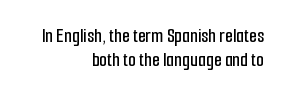
The image shows 20 px text type, upright; set right-aligned, line spacing 1.19x, normal letter spacing, not underlined.
